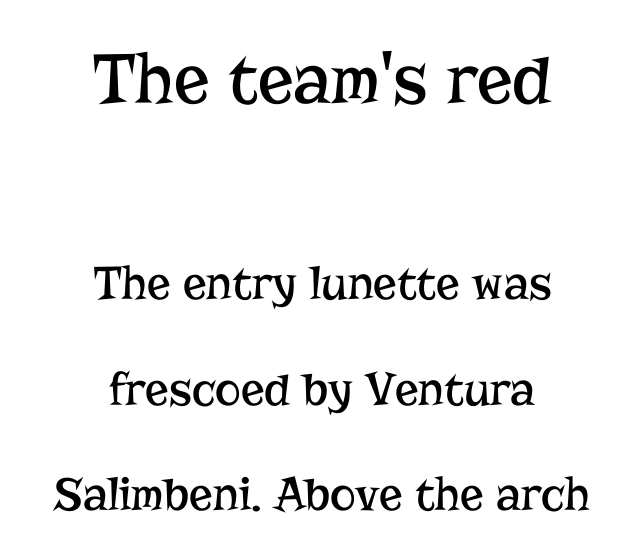
Every row of glyphs is offset so its center matches the block's center. These lines were composed using upright roman letters. Yep, those are serifs on the letters. Here the designer chose a conventional face with non-uniform glyph widths. What stands out about the letter spacing? Nothing — it is the standard amount.
